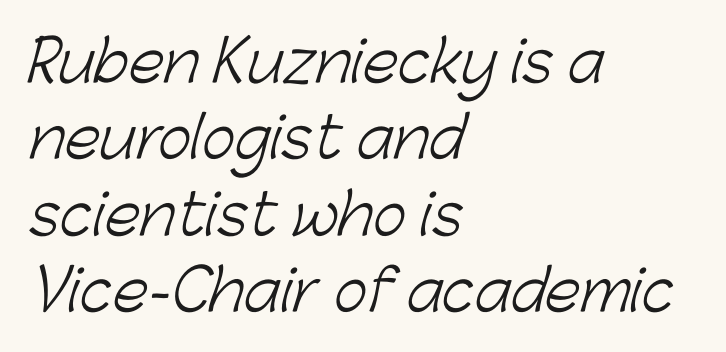
{"serif": "no", "bold": "no", "weight": "light", "width": "normal", "stroke_contrast": "low", "x_height": "medium", "monospaced": "no", "underline": "no", "align": "left", "line_spacing": "normal", "line_spacing_ratio": 1.34, "letter_spacing": "normal", "letter_spacing_em": 0.0, "glyph_px": 57}
